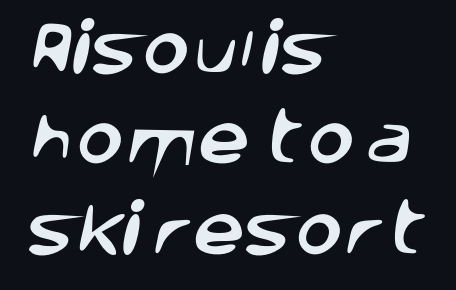
The image shows 58 px sans-serif type; set left-aligned, normal line spacing (1.56x), normal letter spacing, not underlined; low stroke contrast and a large x-height.
